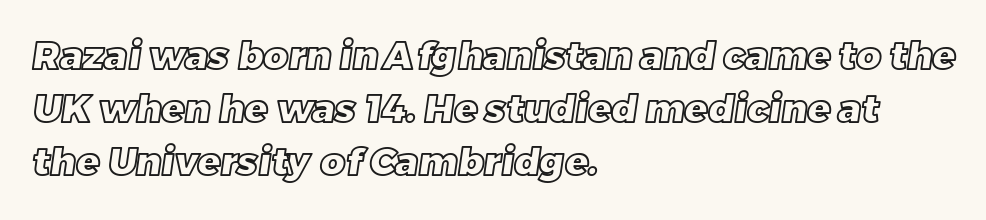
Q: Is the text underlined? A: No.
Q: How is the paragraph aligned? A: Left-aligned.
Q: Is the spacing between letters normal or unusually wide? A: Normal.
Q: Is the spacing between lines tight, normal or loose? A: Normal.
Q: Width (condensed, normal, or wide)? A: Normal.
Q: x-height? A: Large.
Q: Monospaced? A: No.
